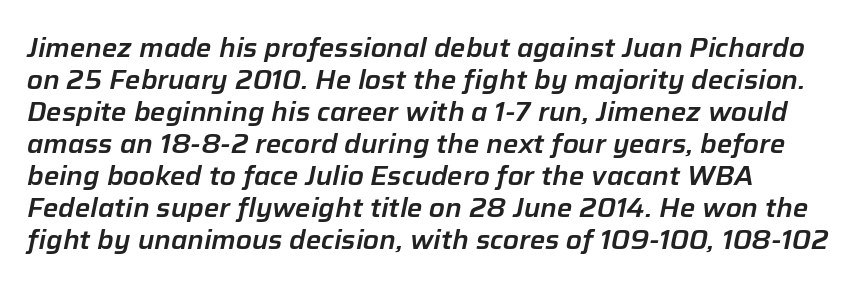
{"italic": "yes", "lean": "right", "slant_degrees": 12, "underline": "no", "align": "left", "line_spacing_ratio": 1.23, "letter_spacing": "normal", "letter_spacing_em": 0.0, "glyph_px": 26}
